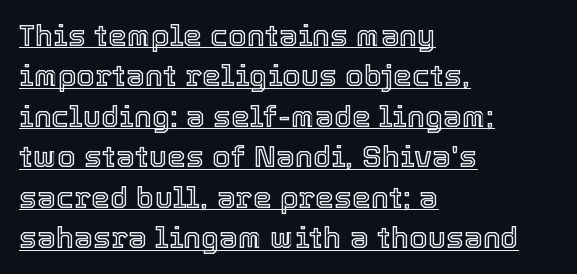
These lines are rendered in a variable-pitch font. Compared with typical body copy, the letter spacing here is the same. Notice how the passage keeps a crisp vertical edge on the left only. The space between consecutive lines is moderate. No italicization has been applied; the sample stays upright.
